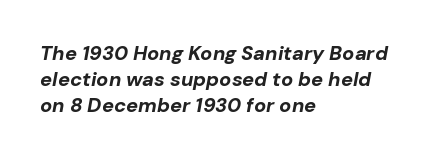
The image shows 20 px bold type, italic (leaning right); set left-aligned, normal line spacing (1.3x), normal letter spacing, not underlined.
